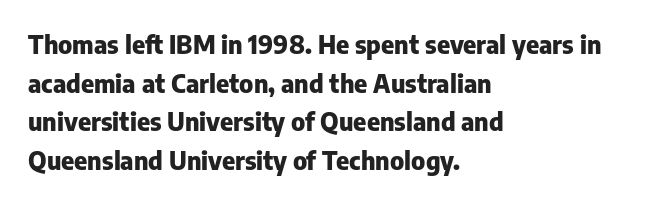
Lines of text with bare space underneath. Default kerning and tracking; the words read as compact shapes. Typeset ragged right — the left edge is the straight one. Regarding leading, the lines here are spaced in the standard way. Every stem runs plumb, perpendicular to the baseline.
